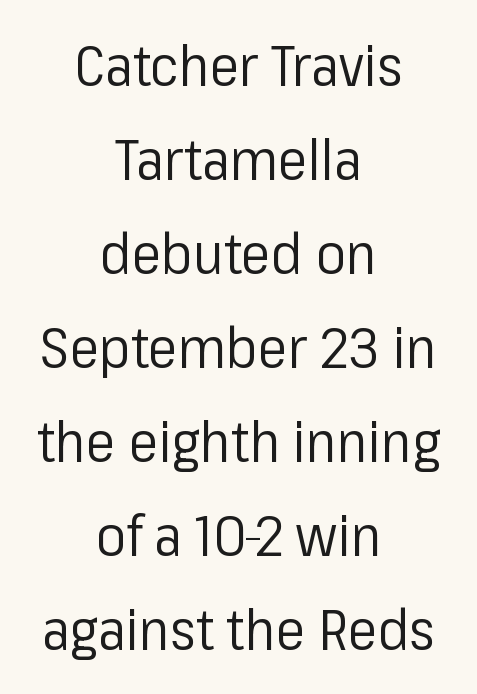
The image shows 56 px regular-weight sans-serif type, upright; set centered, normal line spacing (1.68x), normal letter spacing, not underlined; low stroke contrast and a medium x-height.
